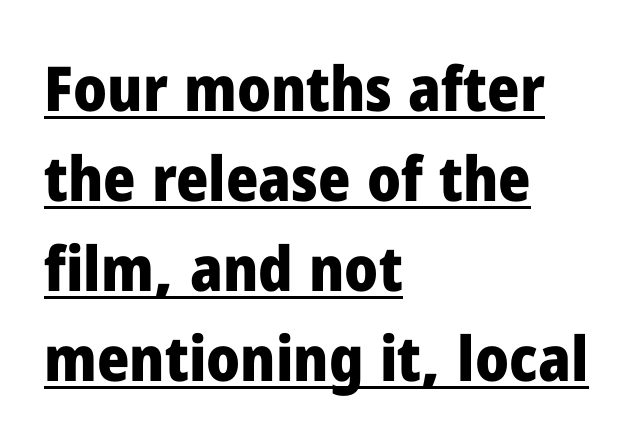
The image shows 62 px heavy sans-serif type, upright; set left-aligned, normal line spacing (1.45x), normal letter spacing, underlined; low stroke contrast and a medium x-height.
